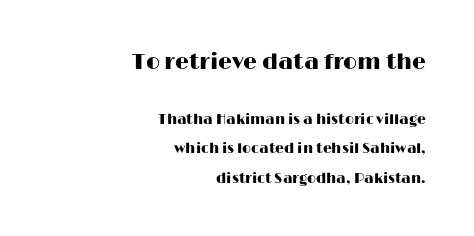
Only glyphs here, with clear space below each row. The lines are quadded right. Vertical strokes here are truly vertical. Students, observe: this is what heavily led, spacious text looks like. Standard letterfit; no display-style spreading of the glyphs. Size hierarchy here favors the leading block over the trailing one.
